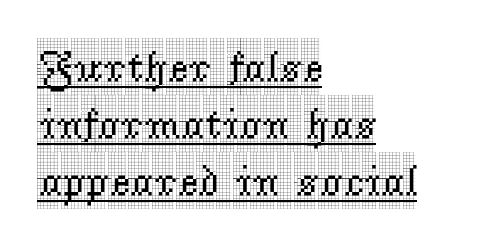
{"serif": "yes", "italic": "no", "width": "condensed", "x_height": "large", "monospaced": "no", "underline": "yes", "align": "left", "line_spacing": "normal", "line_spacing_ratio": 1.29, "letter_spacing": "normal", "letter_spacing_em": 0.0, "glyph_px": 44}
